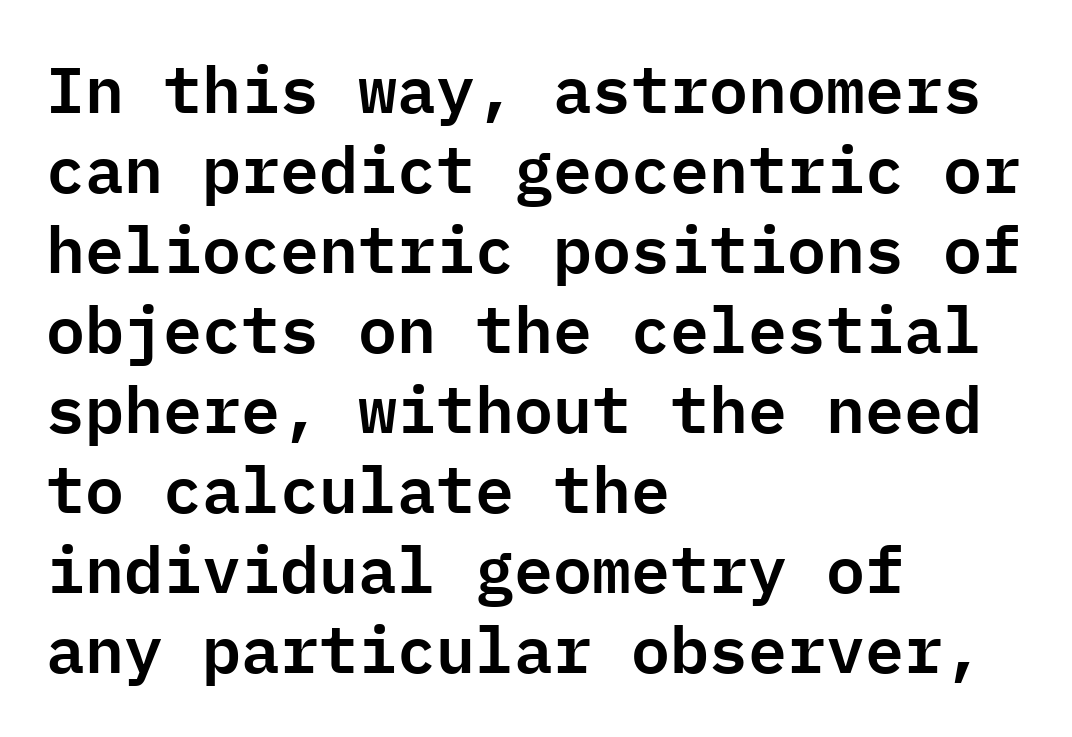
The image shows 65 px sans-serif type, upright, monospaced; set left-aligned, line spacing 1.23x, normal letter spacing, not underlined; low stroke contrast and a medium x-height.
